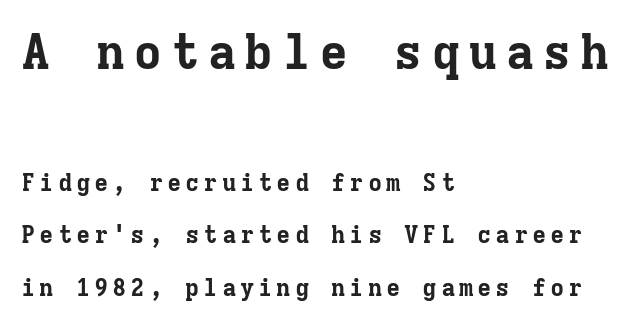
Do the characters align in a grid? Yes, the font is monospaced. Horizontal alignment here is leftward, the default for most running prose. Each glyph is drawn with heavy, bold strokes. The letters stand upright; this is a roman face. Whoever set this made the first block the dominant, larger element.
